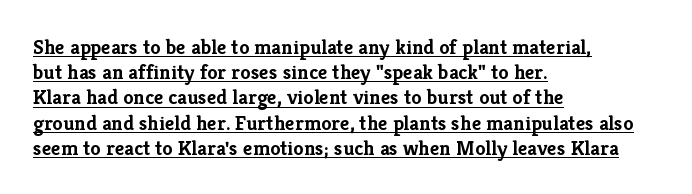
{"italic": "no", "bold": "yes", "underline": "yes", "align": "left", "line_spacing_ratio": 1.2, "letter_spacing": "normal", "letter_spacing_em": 0.0, "glyph_px": 21}
